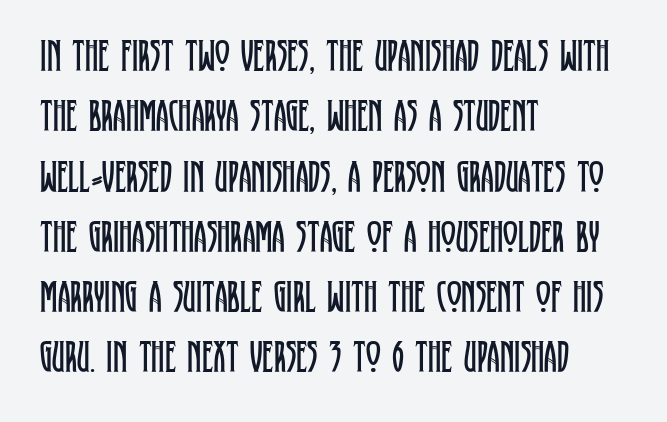
{"serif": "yes", "italic": "no", "bold": "no", "weight": "regular", "width": "condensed", "stroke_contrast": "low", "x_height": "large", "monospaced": "no", "underline": "no", "align": "left", "line_spacing": "normal", "line_spacing_ratio": 1.34, "letter_spacing": "normal", "letter_spacing_em": 0.0, "glyph_px": 45}
